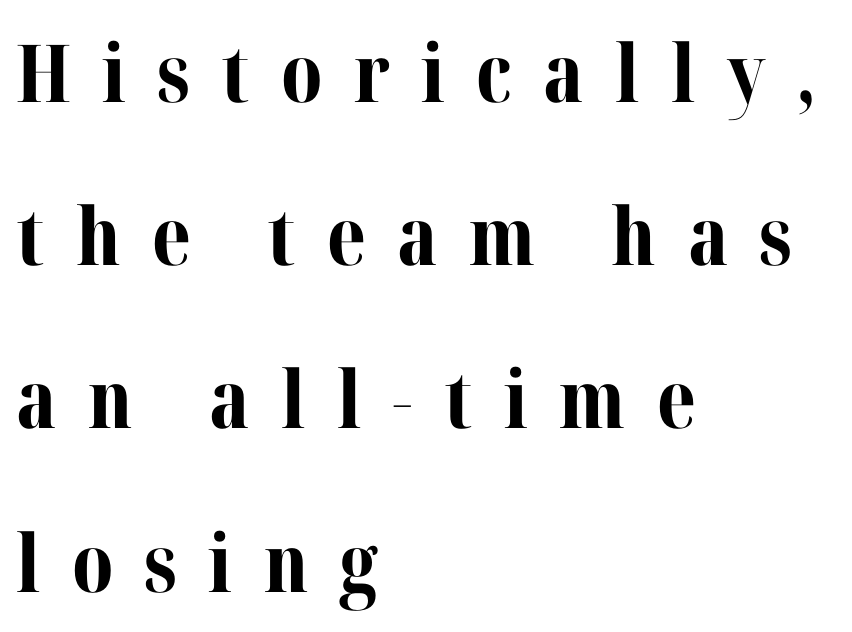
{"serif": "yes", "italic": "no", "bold": "yes", "weight": "bold", "width": "normal", "stroke_contrast": "medium", "x_height": "medium", "monospaced": "no", "underline": "no", "align": "left", "line_spacing": "loose", "line_spacing_ratio": 2.04, "letter_spacing": "wide", "letter_spacing_em": 0.39, "glyph_px": 80}
